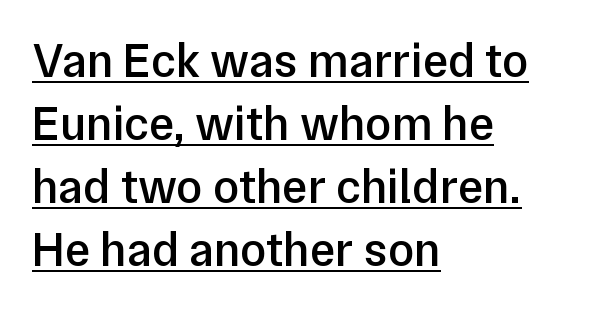
The passage shown is semibold, sitting just below true bold. Glyph-to-glyph distance matches everyday printed text. The passage shown is typed in a proportional face where columns would drift. Is there much room between lines? A standard amount, neither cramped nor airy. Classification — sans serif. Rendered with straight, roman letterforms.
